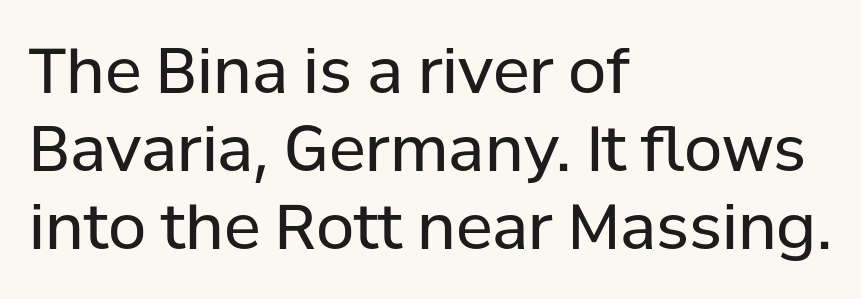
The image shows 62 px regular-weight sans-serif type, upright; set left-aligned, normal line spacing (1.26x), normal letter spacing, not underlined; low stroke contrast and a medium x-height.
